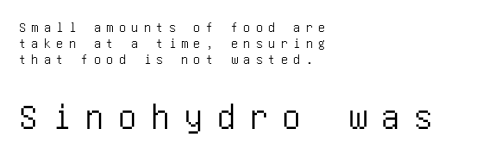
The image shows 37 px condensed sans-serif type, upright; set left-aligned, tight line spacing (1.13x), unusually wide letter spacing (+0.39 em), not underlined; the second (bottom) block is 2.64x larger; low stroke contrast and a large x-height.
